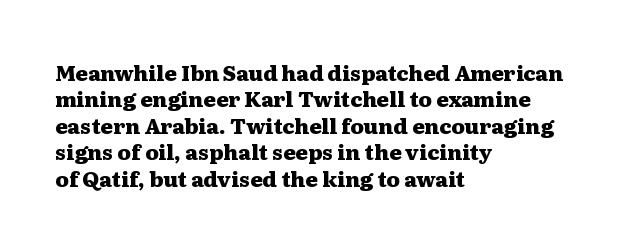
{"italic": "no", "bold": "yes", "underline": "no", "align": "left", "line_spacing": "normal", "line_spacing_ratio": 1.26, "letter_spacing": "normal", "letter_spacing_em": 0.0, "glyph_px": 21}
